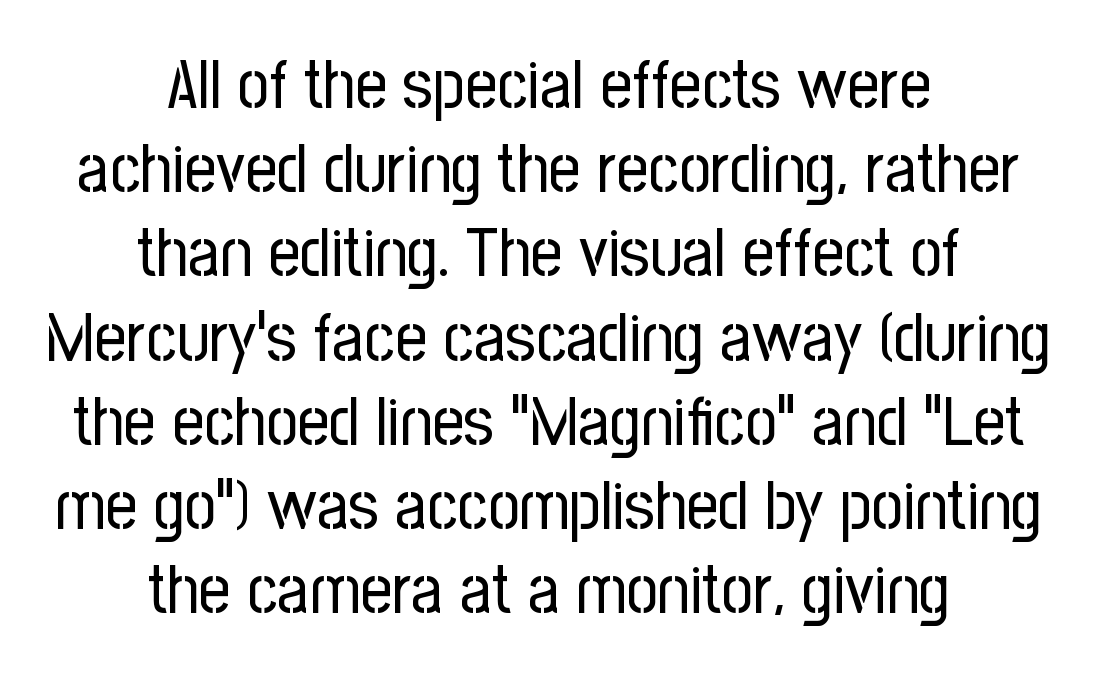
{"serif": "no", "italic": "no", "bold": "no", "weight": "regular", "width": "condensed", "stroke_contrast": "low", "x_height": "medium", "monospaced": "no", "underline": "no", "align": "center", "line_spacing_ratio": 1.22, "letter_spacing": "normal", "letter_spacing_em": 0.0, "glyph_px": 69}
